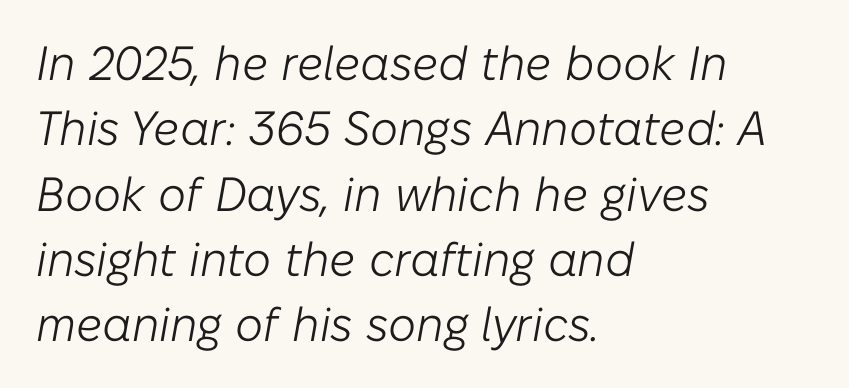
The gap between lines stays unmarked. Summary of vertical rhythm: regular, with standard interline spacing. Is the letter spacing exaggerated? No — it looks like the ordinary default. Spacing verdict: proportional, widths tailored to each character. Designer's note — italics engaged. No heavy texture on the line: the type isn't bold.
